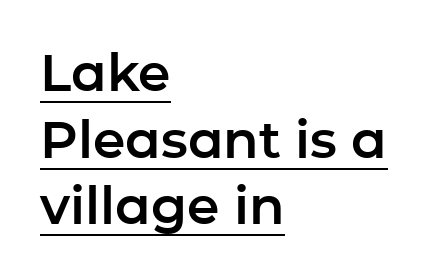
The image shows 52 px sans-serif type, upright; set left-aligned, normal line spacing (1.28x), normal letter spacing, underlined; low stroke contrast and a medium x-height.
